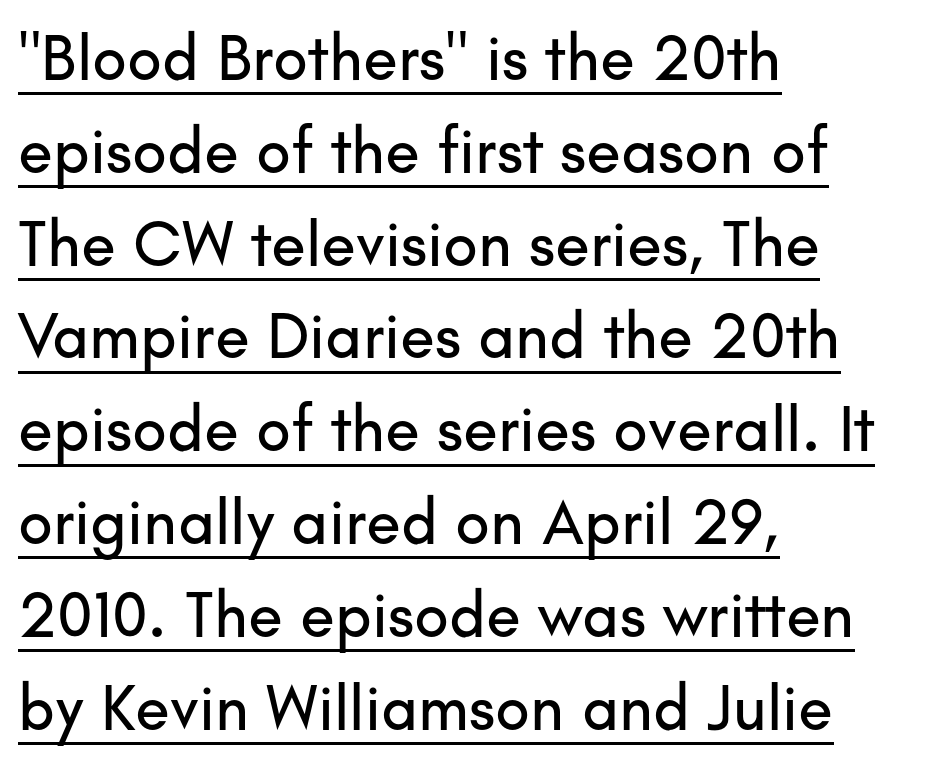
These lines are rendered in a variable-pitch font. This block has exactly the height ordinary leading produces. The font family rendered here belongs to the sans-serif group. The line texture is even and compact thanks to regular tracking. The face used here appears with an underline applied. Characters remain perfectly vertical along every line.
